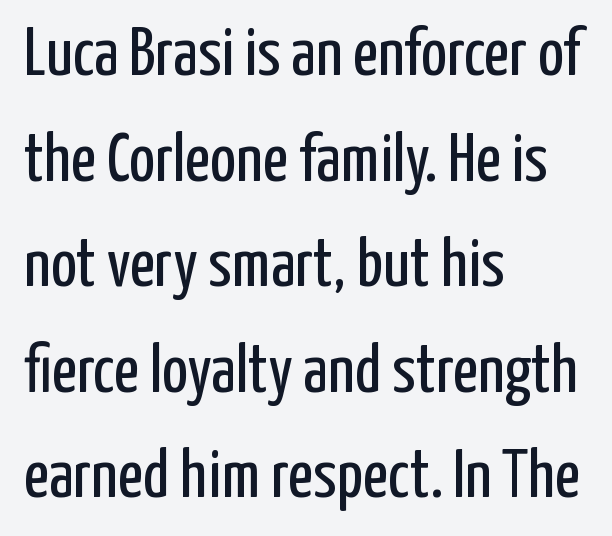
{"serif": "no", "italic": "no", "bold": "no", "weight": "regular", "width": "condensed", "stroke_contrast": "low", "x_height": "medium", "monospaced": "no", "underline": "no", "align": "left", "line_spacing": "normal", "line_spacing_ratio": 1.53, "letter_spacing": "normal", "letter_spacing_em": 0.0, "glyph_px": 69}
